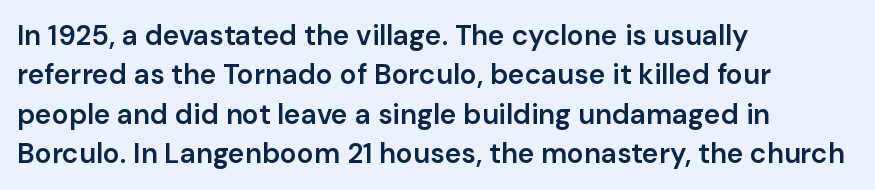
{"serif": "no", "italic": "no", "bold": "semi", "weight": "semibold", "width": "normal", "stroke_contrast": "low", "x_height": "medium", "monospaced": "no", "underline": "no", "align": "left", "line_spacing": "normal", "line_spacing_ratio": 1.41, "letter_spacing": "normal", "letter_spacing_em": 0.0, "glyph_px": 28}
